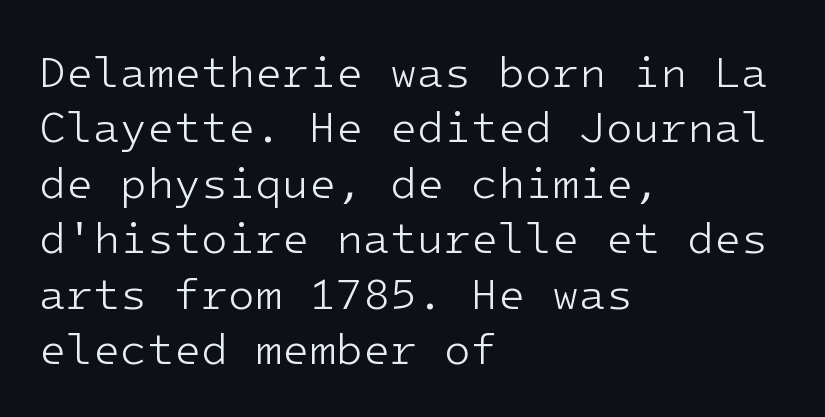
Q: Is the text bold? A: No.
Q: Is the text italic (slanted)? A: No, it is upright.
Q: Is the typeface a serif or a sans-serif typeface? A: Sans-serif.
Q: Is the text underlined? A: No.
Q: How is the paragraph aligned? A: Left-aligned.
Q: Is the spacing between letters normal or unusually wide? A: Normal.
Q: Is the spacing between lines tight, normal or loose? A: Normal.
Q: Width (condensed, normal, or wide)? A: Normal.
Q: Stroke contrast? A: Low.
Q: x-height? A: Medium.
Q: Monospaced? A: Yes.
